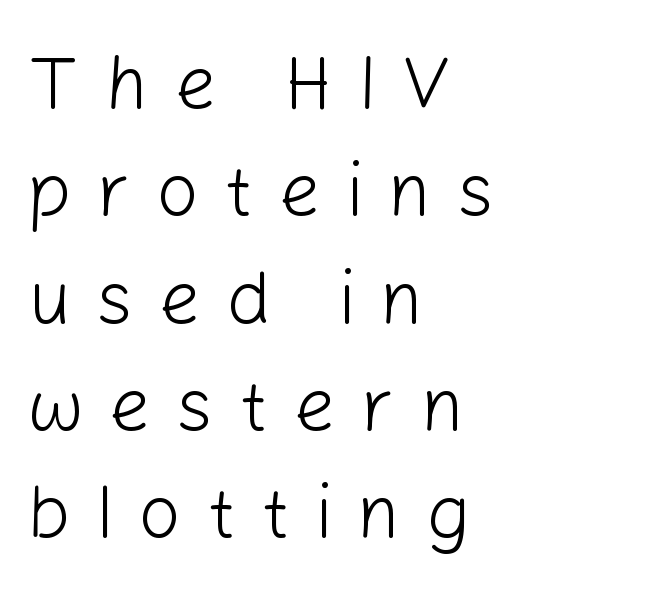
The image shows 74 px light sans-serif type, upright; set left-aligned, normal line spacing (1.45x), unusually wide letter spacing (+0.34 em), not underlined; low stroke contrast and a medium x-height.
